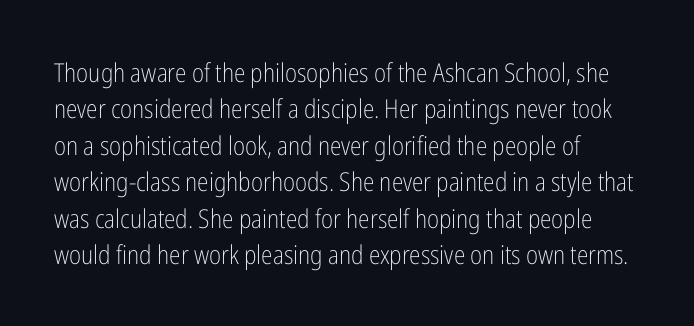
The image shows 26 px text type, upright; set left-aligned, normal line spacing (1.4x), normal letter spacing, not underlined.
